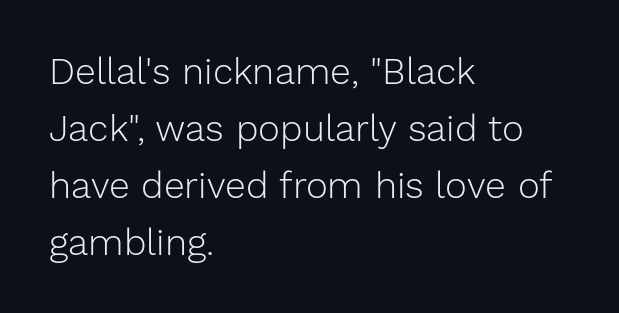
Q: Is the text bold? A: No.
Q: Is the text italic (slanted)? A: No, it is upright.
Q: Is the typeface a serif or a sans-serif typeface? A: Sans-serif.
Q: Is the text underlined? A: No.
Q: How is the paragraph aligned? A: Left-aligned.
Q: Is the spacing between letters normal or unusually wide? A: Normal.
Q: Is the spacing between lines tight, normal or loose? A: Normal.
Q: Width (condensed, normal, or wide)? A: Normal.
Q: Stroke contrast? A: Low.
Q: x-height? A: Medium.
Q: Monospaced? A: No.
